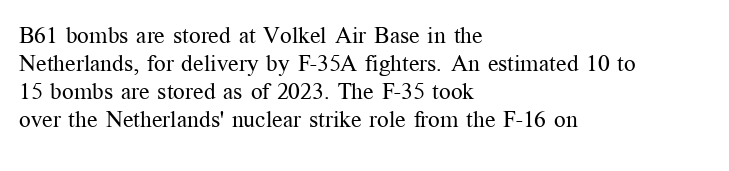
Q: Is the text bold? A: No.
Q: Is the text italic (slanted)? A: No, it is upright.
Q: Is the text underlined? A: No.
Q: How is the paragraph aligned? A: Left-aligned.
Q: Is the spacing between letters normal or unusually wide? A: Normal.
